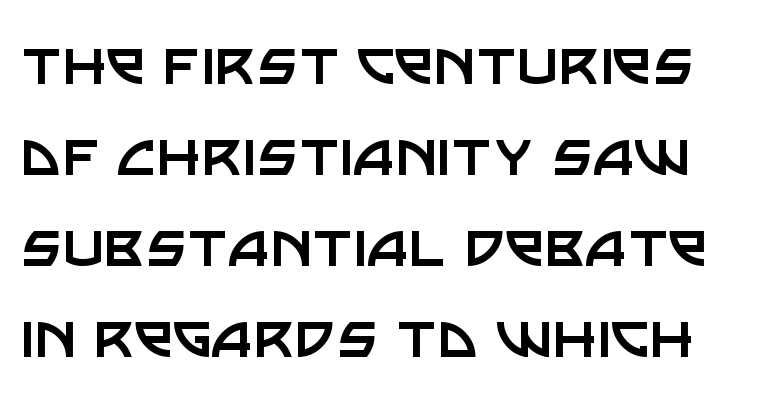
Observe the ordinary spacing: letters are neighbours, not strangers. Unmarked baselines from the first word to the last. Think of a printed novel: that variable character pitch is what you see here. The cut favours lightness, reaching ordinary text weight at its darkest. Nope, no serifs anywhere on these letters. No italicization has been applied; the sample stays upright.
